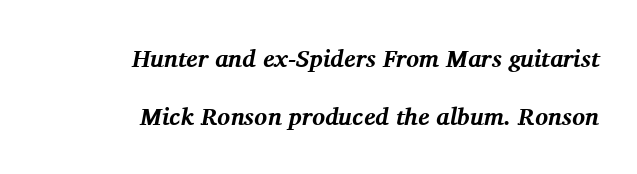
Q: Is the text bold? A: Yes.
Q: Is the text italic (slanted)? A: Yes, it leans right by about 11 degrees.
Q: Is the text underlined? A: No.
Q: How is the paragraph aligned? A: Right-aligned.
Q: Is the spacing between letters normal or unusually wide? A: Normal.
Q: Is the spacing between lines tight, normal or loose? A: Loose.
